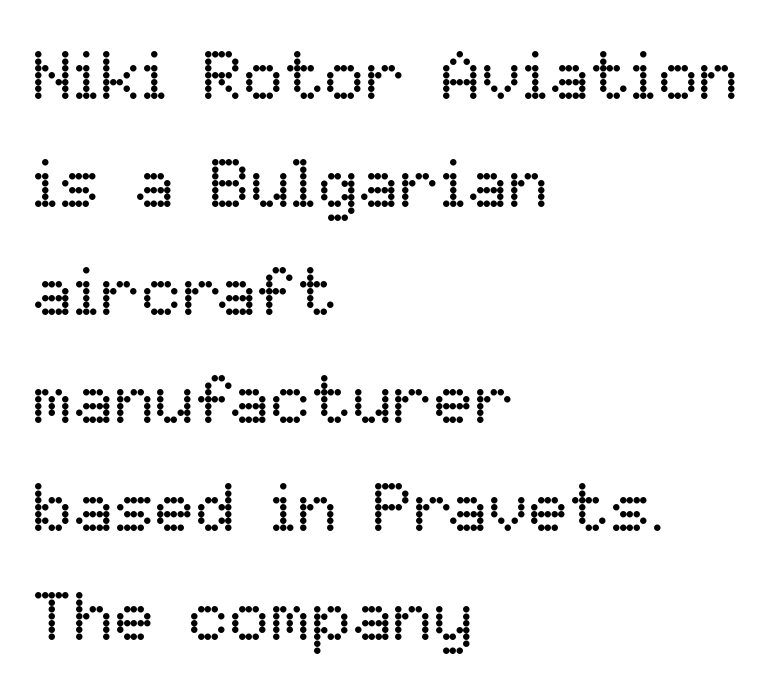
The image shows 68 px regular-weight type, upright; set left-aligned, normal line spacing (1.59x), normal letter spacing, not underlined; low stroke contrast and a medium x-height.
